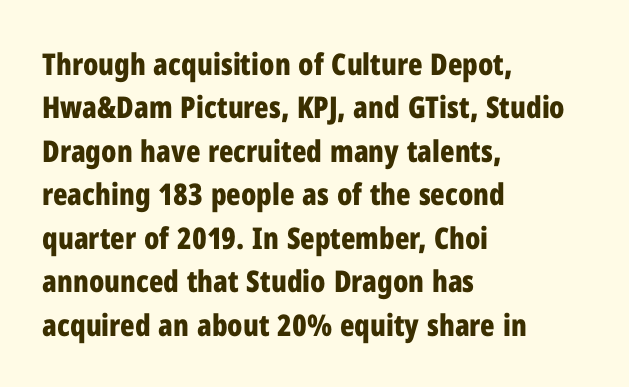
{"serif": "no", "italic": "no", "bold": "yes", "weight": "bold", "width": "condensed", "stroke_contrast": "low", "x_height": "medium", "monospaced": "no", "underline": "no", "align": "left", "line_spacing": "normal", "line_spacing_ratio": 1.45, "letter_spacing": "normal", "letter_spacing_em": 0.0, "glyph_px": 30}
